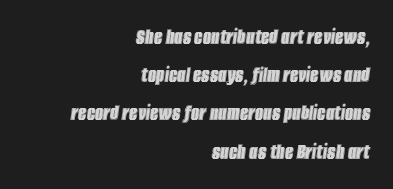
Q: Is the text italic (slanted)? A: Yes, it leans right by about 8 degrees.
Q: Is the text underlined? A: No.
Q: How is the paragraph aligned? A: Right-aligned.
Q: Is the spacing between letters normal or unusually wide? A: Normal.
Q: Is the spacing between lines tight, normal or loose? A: Normal.
